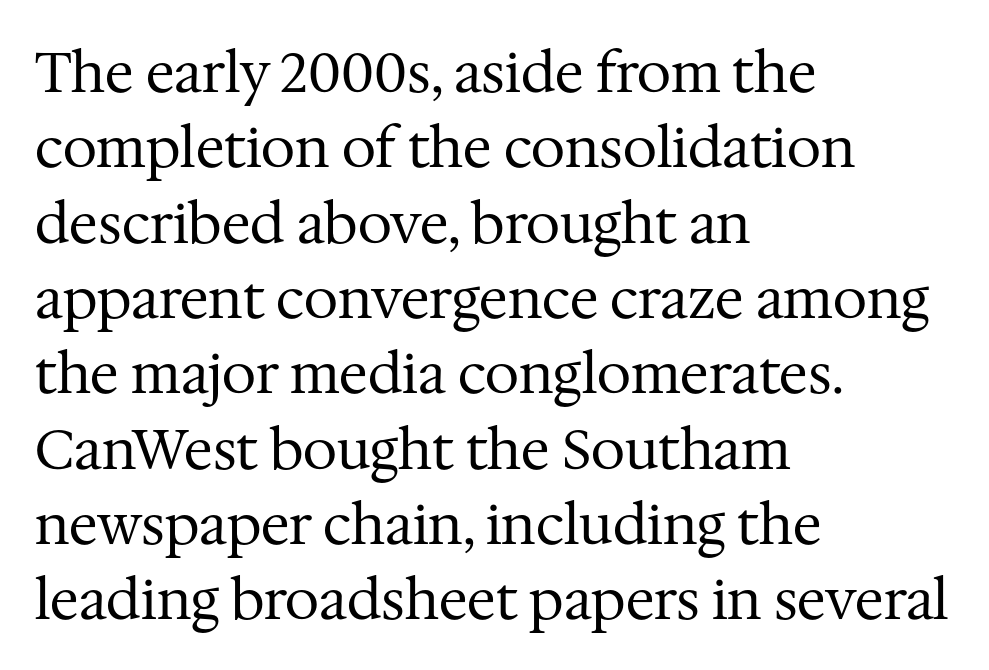
The image shows 55 px regular-weight serif type, upright; set left-aligned, normal line spacing (1.37x), normal letter spacing, not underlined; medium stroke contrast and a medium x-height.
